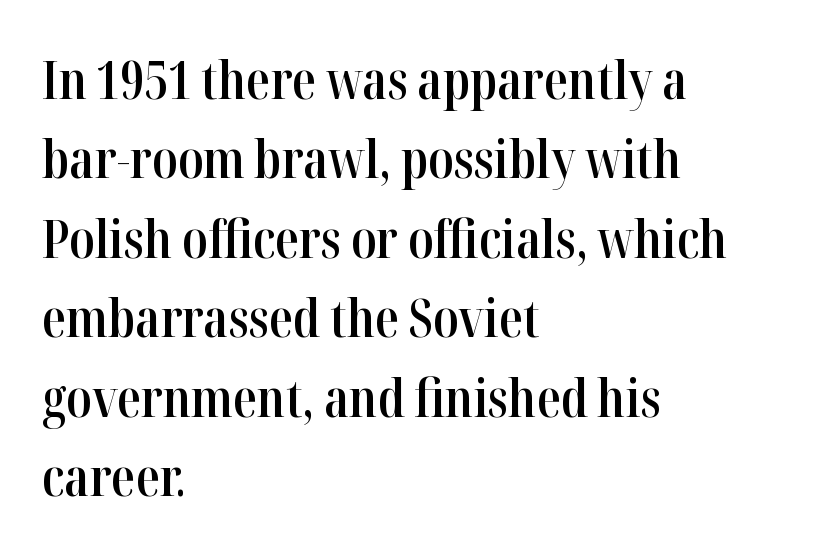
Q: Is the text bold? A: Semi-bold.
Q: Is the text italic (slanted)? A: No, it is upright.
Q: Is the typeface a serif or a sans-serif typeface? A: Serif.
Q: Is the text underlined? A: No.
Q: How is the paragraph aligned? A: Left-aligned.
Q: Is the spacing between letters normal or unusually wide? A: Normal.
Q: Is the spacing between lines tight, normal or loose? A: Normal.
Q: Width (condensed, normal, or wide)? A: Condensed.
Q: Stroke contrast? A: High.
Q: x-height? A: Medium.
Q: Monospaced? A: No.
